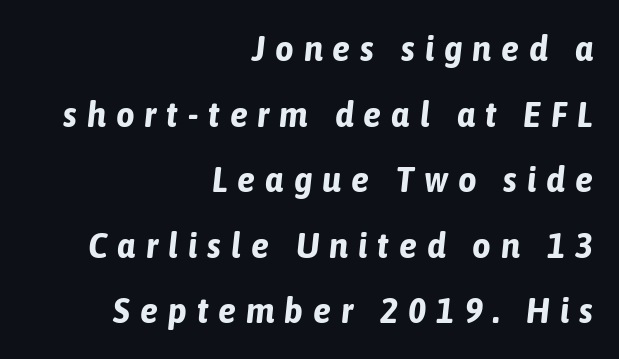
Looks like regular typesetting: each glyph gets only the width it needs. Slanted lettering throughout. A bare baseline throughout the passage. This rendering widens character spacing well past its baseline value. I'd describe the lettering as bold — thick and assertive.
